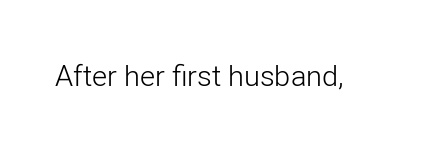
The image shows 29 px light sans-serif type, upright; set normal letter spacing, not underlined; low stroke contrast and a medium x-height.
